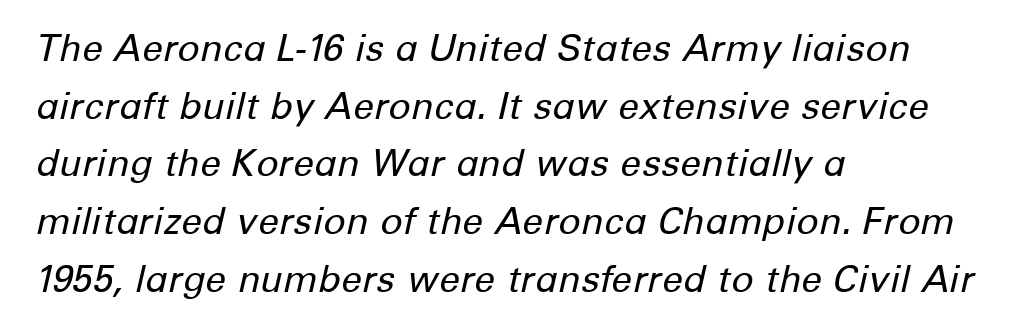
Italic: yes, the glyphs are oblique. Visually the block forms a straight wall on the left and a jagged coastline on the right. Check under the words: just untouched page. No chunkiness to these letters — they're not bold.
